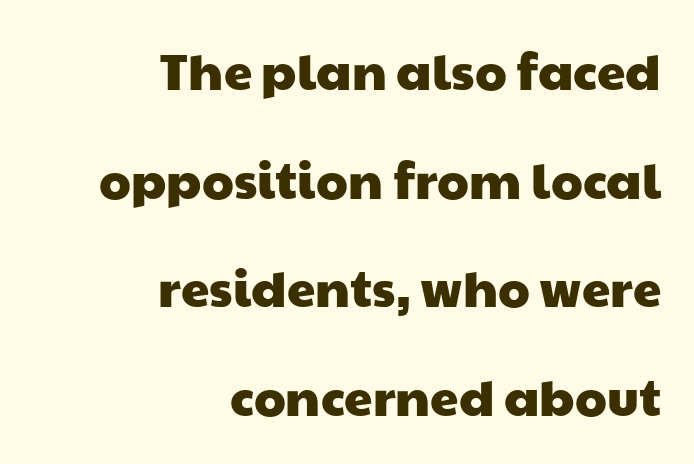
The image shows 51 px wide sans-serif type; set right-aligned, loose line spacing (2.13x), normal letter spacing, not underlined; low stroke contrast and a medium x-height.
